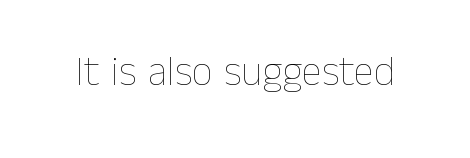
Note the varied advance widths — an 'i' is clearly narrower than an 'm'. No extra ink here — the face is not bold. This rendering leaves character spacing at its baseline value. Italic: no, the glyphs are upright roman. Bare-footed words on every line.
